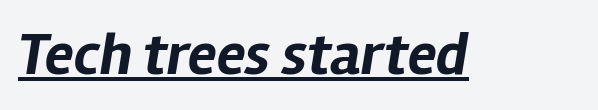
{"italic": "yes", "lean": "right", "slant_degrees": 12, "bold": "yes", "weight": "bold", "width": "normal", "stroke_contrast": "low", "x_height": "medium", "monospaced": "no", "underline": "yes", "letter_spacing": "normal", "letter_spacing_em": 0.0, "glyph_px": 60}
